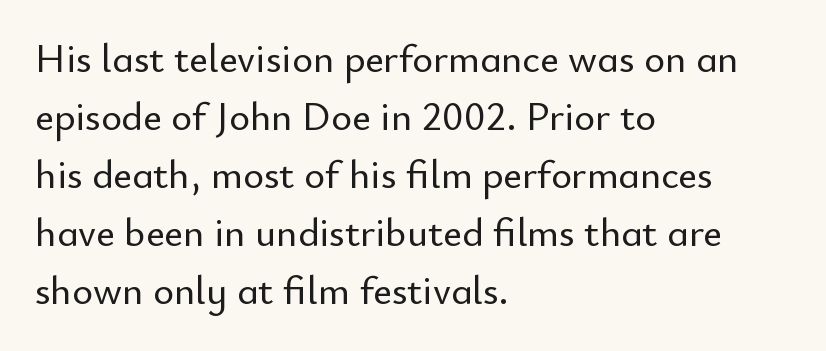
The image shows 40 px sans-serif type, upright; set left-aligned, normal line spacing (1.45x), normal letter spacing, not underlined; low stroke contrast and a small x-height.
